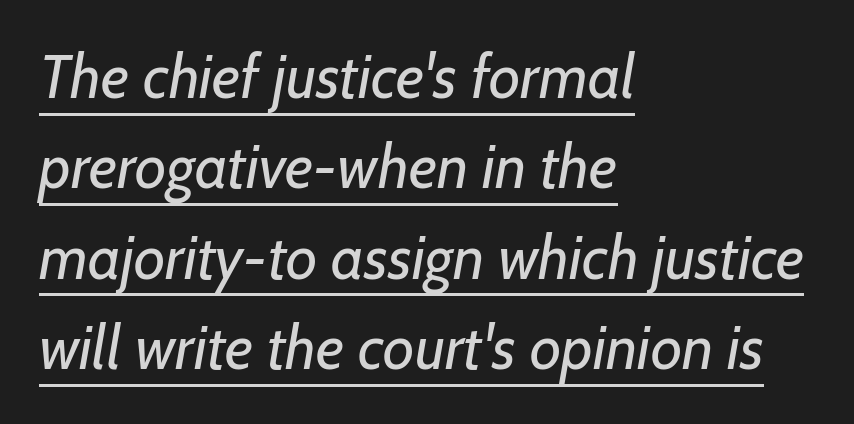
{"serif": "no", "bold": "no", "weight": "regular", "width": "normal", "stroke_contrast": "low", "x_height": "medium", "monospaced": "no", "underline": "yes", "align": "left", "line_spacing": "normal", "line_spacing_ratio": 1.48, "letter_spacing": "normal", "letter_spacing_em": 0.0, "glyph_px": 61}
